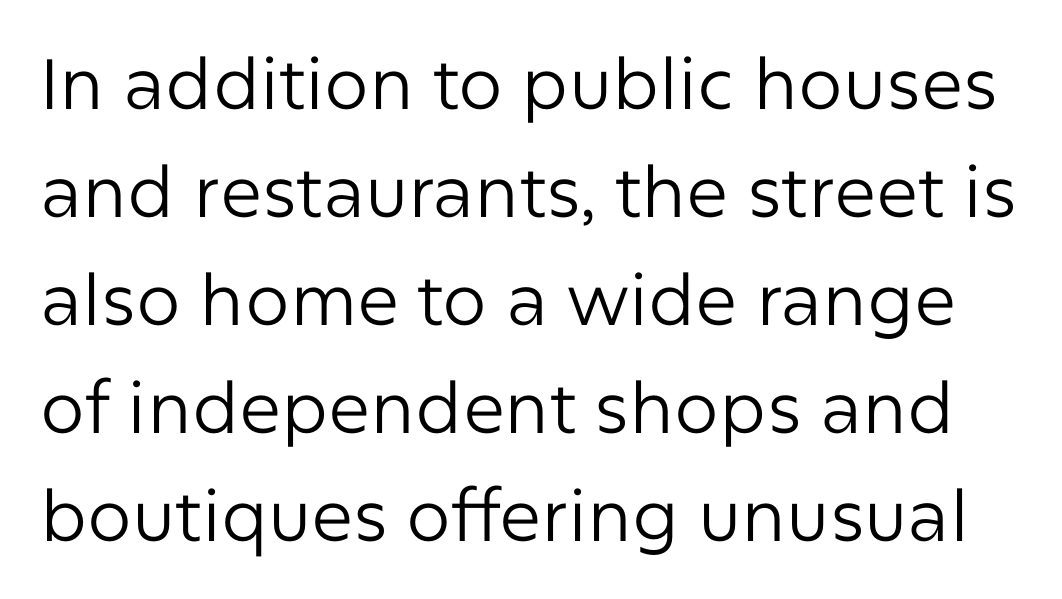
Descenders are the only things crossing below the line. Honestly, the row spacing looks completely unremarkable. Do the characters align in a grid? No, the font is proportional. The text was rendered using a sans face with plain stroke endings. Posture: upright roman. No extra tracking has been applied to these lines.
